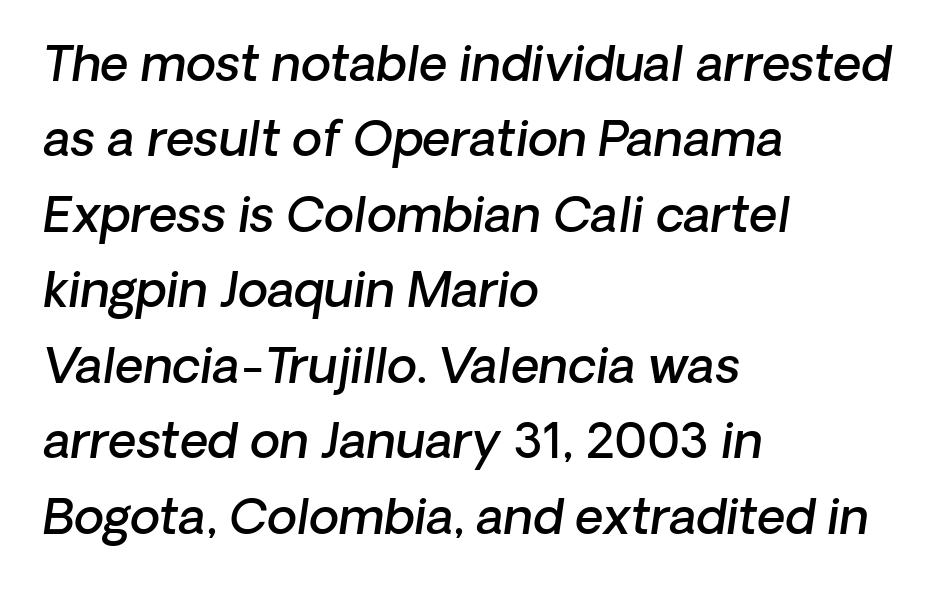
Bare-footed words on every line. Slightly chunky letters — semibold, I'd say, not full bold. Style check: oblique. Students, note that the glyphs here touch the page at normal intervals.
